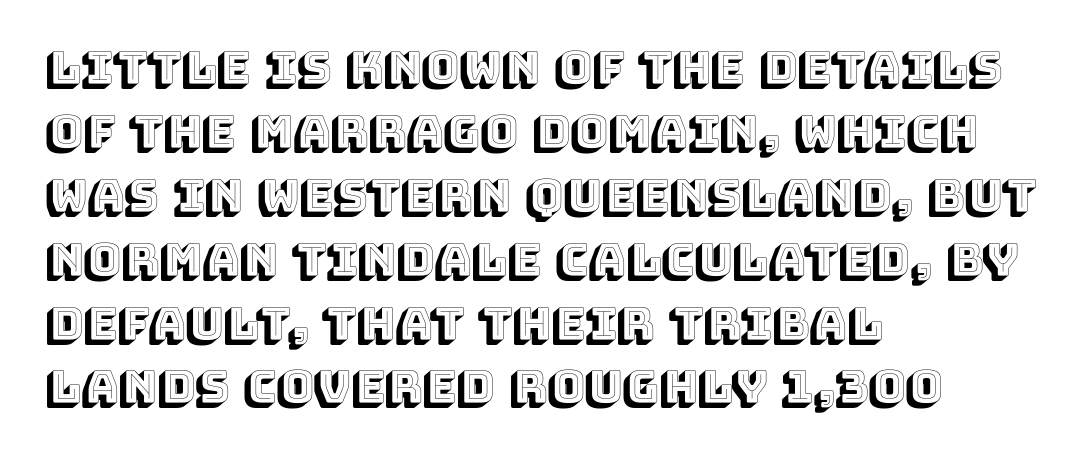
Q: Is the text italic (slanted)? A: No, it is upright.
Q: Is the text underlined? A: No.
Q: How is the paragraph aligned? A: Left-aligned.
Q: Is the spacing between letters normal or unusually wide? A: Normal.
Q: Is the spacing between lines tight, normal or loose? A: Normal.
Q: Width (condensed, normal, or wide)? A: Normal.
Q: x-height? A: Large.
Q: Monospaced? A: No.
